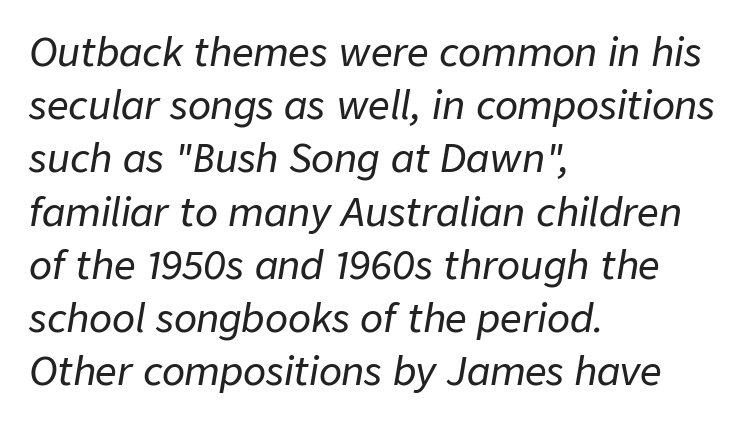
Q: Is the text italic (slanted)? A: Yes, it leans right by about 9 degrees.
Q: Is the text underlined? A: No.
Q: How is the paragraph aligned? A: Left-aligned.
Q: Is the spacing between letters normal or unusually wide? A: Normal.
Q: Is the spacing between lines tight, normal or loose? A: Normal.
Q: Width (condensed, normal, or wide)? A: Normal.
Q: Stroke contrast? A: Low.
Q: x-height? A: Medium.
Q: Monospaced? A: No.
